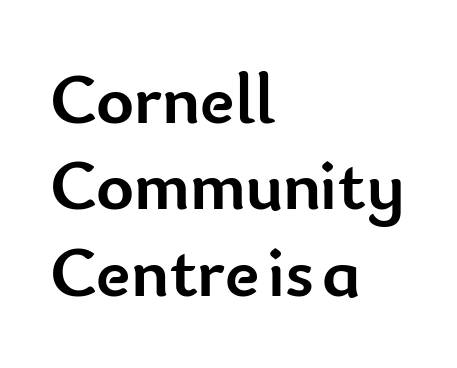
{"serif": "no", "italic": "no", "bold": "yes", "weight": "semibold", "width": "normal", "stroke_contrast": "low", "x_height": "small", "monospaced": "no", "underline": "no", "align": "left", "line_spacing_ratio": 1.2, "letter_spacing": "normal", "letter_spacing_em": 0.0, "glyph_px": 72}
